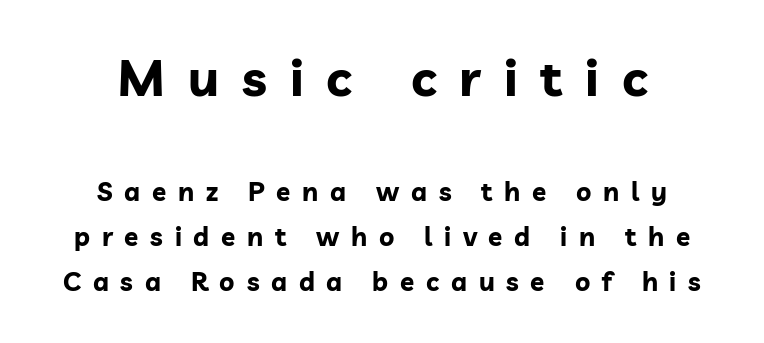
The lettering stays uniformly vertical, giving the passage a roman look. Tracking here is generous; glyphs stand well apart from one another. As a designer I'd log this as weight 700, bold. Glance below the letters and you will spot only blank space. The whitespace from short lines is split evenly between both sides. Does the type have serifs? No, each stem ends abruptly.
